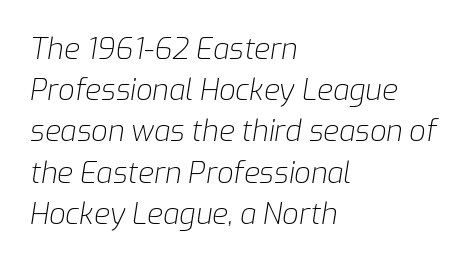
Nothing heavy about these letters — not bold at all. This sample keeps an unexceptional amount of space between lines. Each row of text sits above clean, open space. Leftover space on each line is placed entirely after the last word. The rendering applies a slant to the glyphs.
